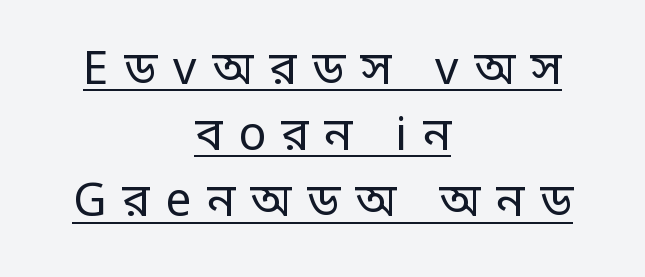
The image shows 46 px regular-weight, condensed sans-serif type, upright; set centered, normal line spacing (1.44x), unusually wide letter spacing (+0.34 em), underlined; low stroke contrast.
